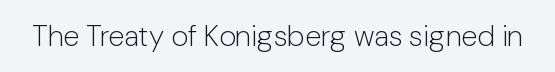
Q: Is the text bold? A: No.
Q: Is the text italic (slanted)? A: No, it is upright.
Q: Is the typeface a serif or a sans-serif typeface? A: Sans-serif.
Q: Is the text underlined? A: No.
Q: Is the spacing between letters normal or unusually wide? A: Normal.
Q: Width (condensed, normal, or wide)? A: Normal.
Q: Stroke contrast? A: Low.
Q: x-height? A: Medium.
Q: Monospaced? A: No.
